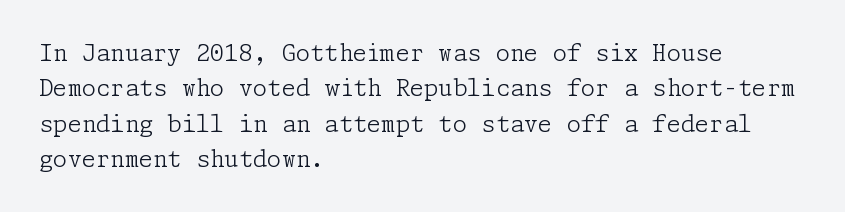
{"italic": "no", "bold": "no", "underline": "no", "align": "left", "line_spacing": "normal", "line_spacing_ratio": 1.54, "letter_spacing": "normal", "letter_spacing_em": 0.0, "glyph_px": 23}
